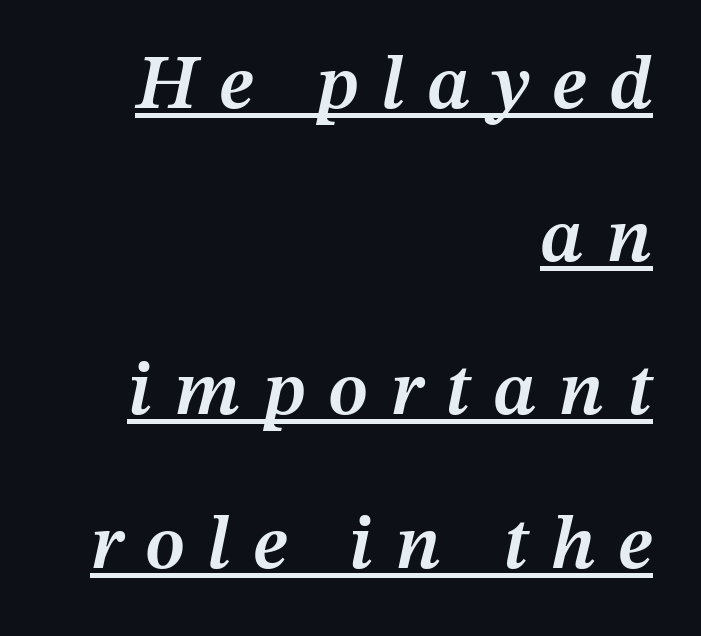
The image shows 77 px semibold type, italic (leaning right); set right-aligned, loose line spacing (1.99x), unusually wide letter spacing (+0.29 em), underlined; medium stroke contrast and a medium x-height.
